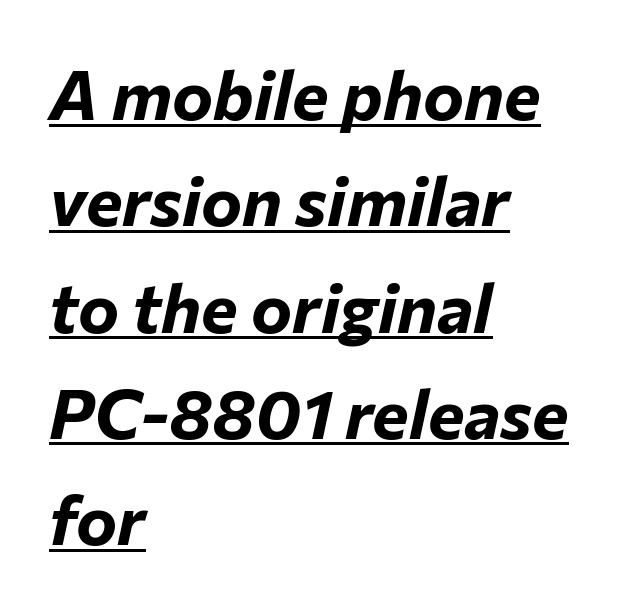
You'd pick this weight for a headline — it's a proper bold. The ragged edge is on the right, which tells us the setting is flush left. These lines are rendered in a variable-pitch font. The leading is moderate, giving the passage an even texture. Letter spacing: default. The typesetter has applied underlining to the passage shown.
